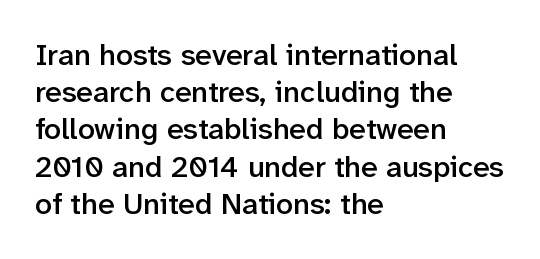
The image shows 30 px semibold sans-serif type, upright; set left-aligned, line spacing 1.24x, normal letter spacing, not underlined; low stroke contrast and a medium x-height.
